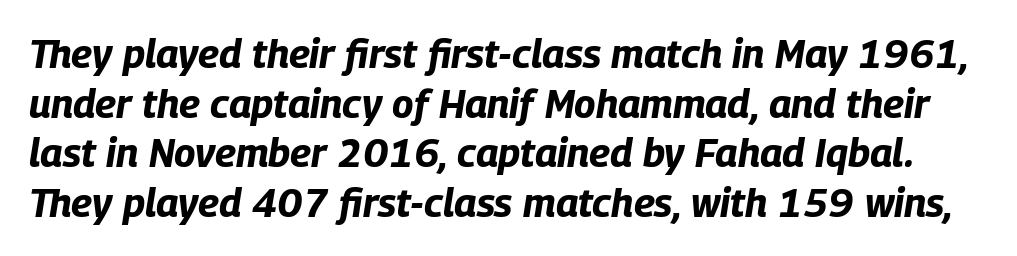
The image shows 40 px bold, condensed type, italic (leaning right); set line spacing 1.24x, normal letter spacing, not underlined; low stroke contrast and a large x-height.
